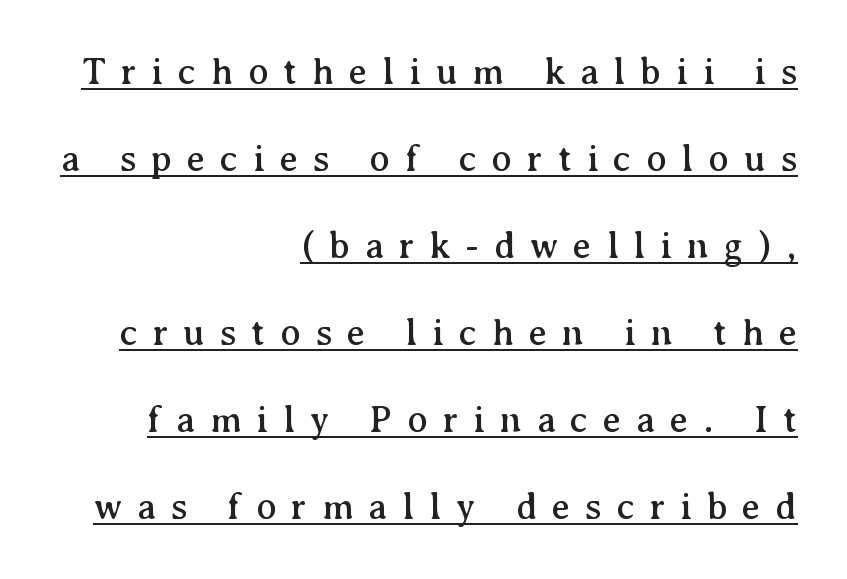
The image shows 38 px serif type, upright; set right-aligned, loose line spacing (2.29x), unusually wide letter spacing (+0.39 em), underlined; medium stroke contrast and a medium x-height.
